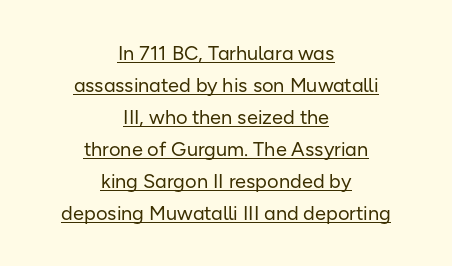
Q: Is the text bold? A: No.
Q: Is the text italic (slanted)? A: No, it is upright.
Q: Is the text underlined? A: Yes.
Q: How is the paragraph aligned? A: Centered.
Q: Is the spacing between letters normal or unusually wide? A: Normal.
Q: Is the spacing between lines tight, normal or loose? A: Normal.
